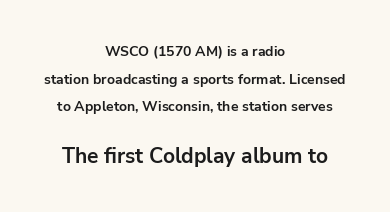
The image shows 21 px bold type, upright; set centered, loose line spacing (1.97x), normal letter spacing, not underlined; the second (bottom) block is 1.5x larger.
